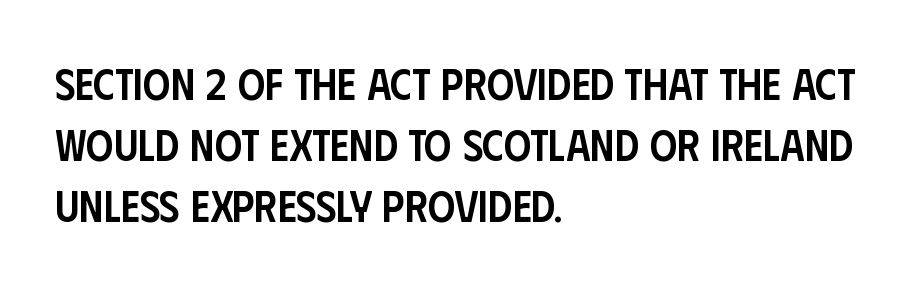
{"serif": "no", "italic": "no", "bold": "semi", "weight": "semibold", "width": "condensed", "stroke_contrast": "low", "x_height": "large", "monospaced": "no", "underline": "no", "align": "left", "line_spacing": "normal", "line_spacing_ratio": 1.42, "letter_spacing": "normal", "letter_spacing_em": 0.0, "glyph_px": 43}
